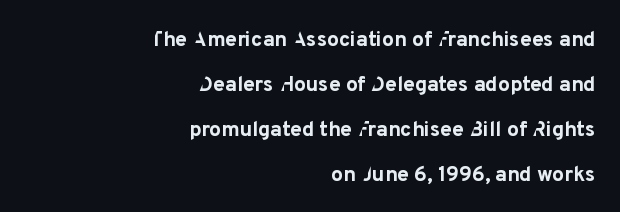
The image shows 21 px bold type, upright; set right-aligned, loose line spacing (2.14x), normal letter spacing, not underlined.
